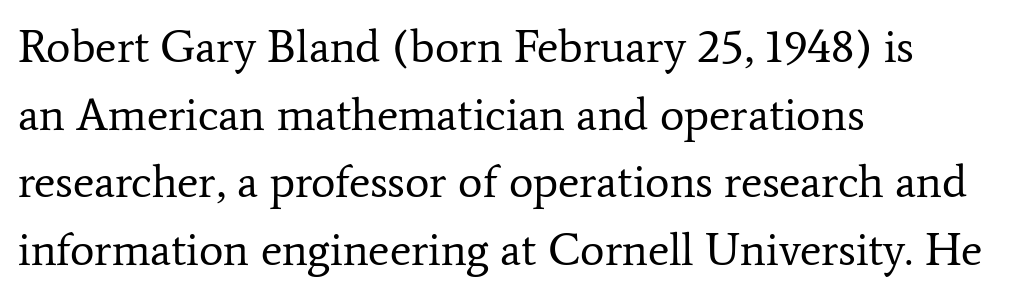
{"serif": "yes", "italic": "no", "bold": "no", "weight": "regular", "width": "normal", "stroke_contrast": "low", "x_height": "medium", "monospaced": "no", "underline": "no", "align": "left", "line_spacing": "normal", "line_spacing_ratio": 1.47, "letter_spacing": "normal", "letter_spacing_em": 0.0, "glyph_px": 46}
